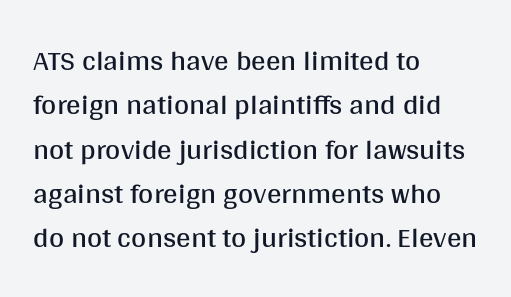
The image shows 29 px regular-weight sans-serif type, upright; set left-aligned, normal line spacing (1.53x), normal letter spacing, not underlined; medium stroke contrast and a large x-height.
